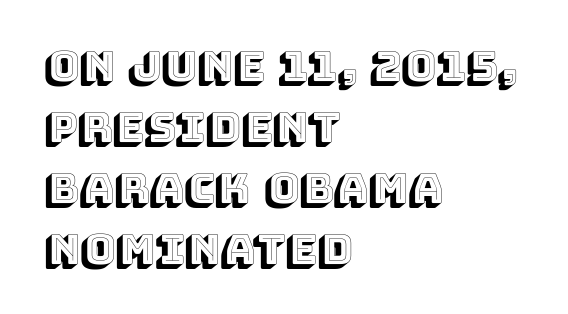
{"italic": "no", "width": "normal", "x_height": "large", "monospaced": "no", "underline": "no", "align": "left", "line_spacing": "normal", "line_spacing_ratio": 1.45, "letter_spacing": "normal", "letter_spacing_em": 0.0, "glyph_px": 42}
